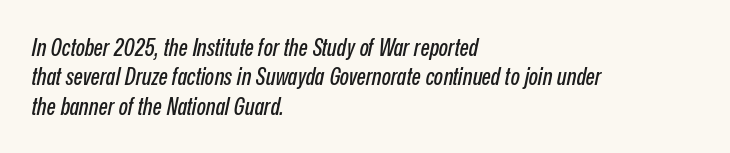
{"italic": "yes", "lean": "right", "slant_degrees": 12, "underline": "no", "align": "left", "line_spacing_ratio": 1.22, "letter_spacing": "normal", "letter_spacing_em": 0.0, "glyph_px": 24}
